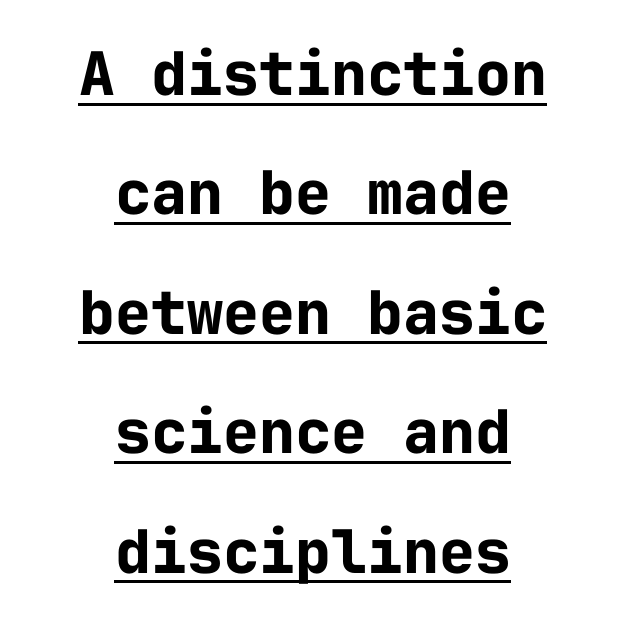
The image shows 60 px bold sans-serif type, upright, monospaced; set centered, loose line spacing (1.99x), normal letter spacing, underlined; low stroke contrast and a medium x-height.
